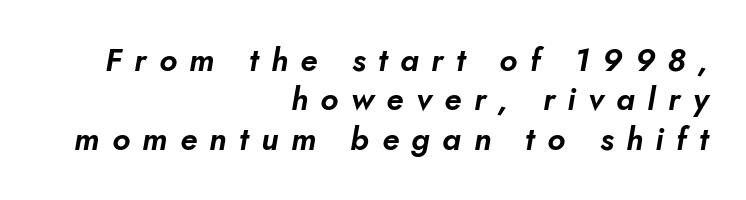
Clear beneath every line of the passage. The rag falls on the left side of this text block. Varying glyph widths throughout — classic text-font behaviour. Glyph-to-glyph distance is far greater than everyday printed text. This is oblique type, the kind used for emphasis or titles.
